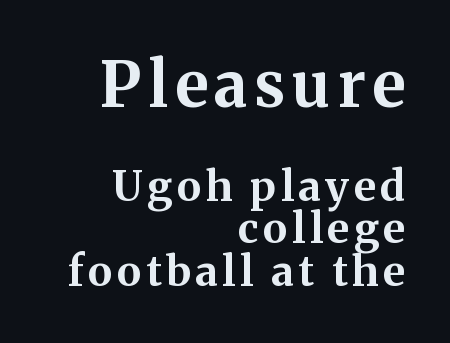
{"serif": "yes", "italic": "no", "bold": "yes", "weight": "bold", "width": "normal", "stroke_contrast": "medium", "x_height": "medium", "monospaced": "no", "underline": "no", "align": "right", "line_spacing": "tight", "line_spacing_ratio": 1.01, "larger_block": "first", "size_ratio": 1.5, "glyph_px": 63}
